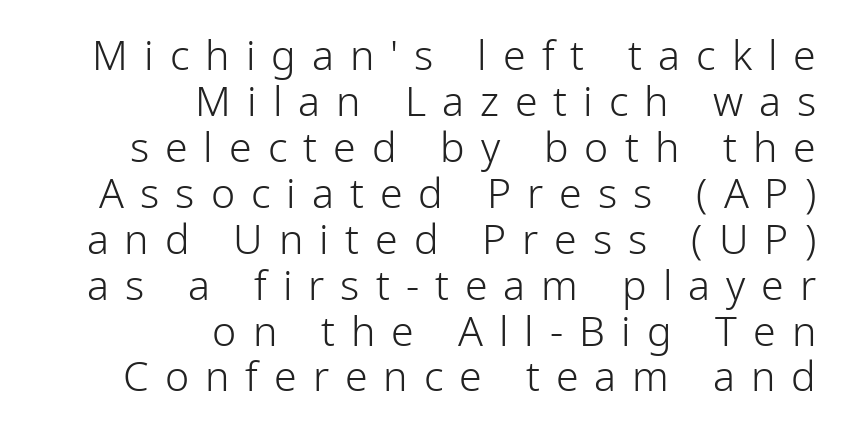
The gap between lines stays unmarked. The face used here is a sans, in the tradition of grotesques and geometrics. One-word summary of the alignment: right. Proportional: the letters do not fall into vertical columns. Look at the tracking — it's clearly loosened, letters drifting apart. Upright lettering throughout.
